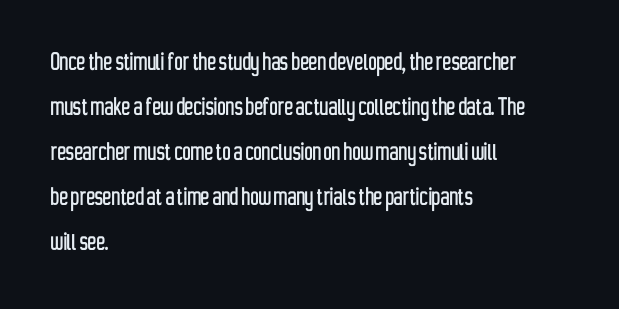
Teacher's note: observe the even left margin — that is flush-left alignment. The space between consecutive lines is moderate. Plain, unruled lines of type. Default kerning and tracking; the words read as compact shapes. Is this a fixed-width face? No — the glyphs have proportional, varying widths.
